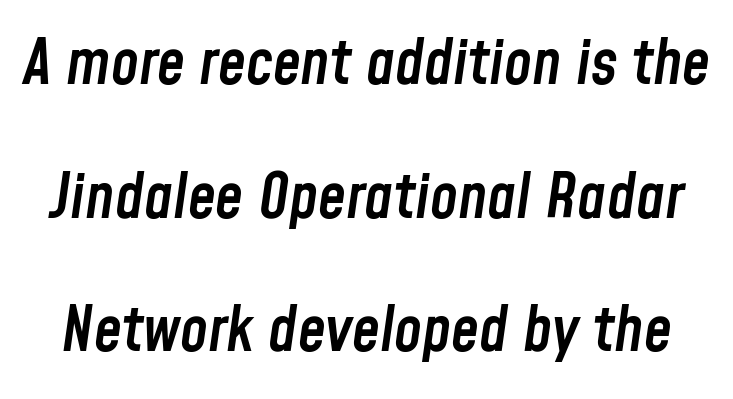
Q: Is the text bold? A: Semi-bold.
Q: Is the text italic (slanted)? A: Yes, it leans right by about 8 degrees.
Q: Is the text underlined? A: No.
Q: Is the spacing between letters normal or unusually wide? A: Normal.
Q: Is the spacing between lines tight, normal or loose? A: Loose.
Q: Width (condensed, normal, or wide)? A: Condensed.
Q: Stroke contrast? A: Low.
Q: x-height? A: Medium.
Q: Monospaced? A: No.
